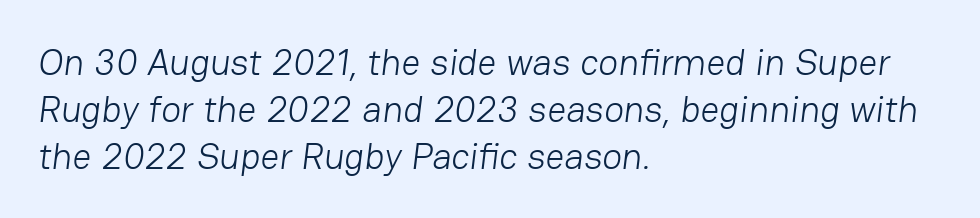
Q: Is the text bold? A: No.
Q: Is the typeface a serif or a sans-serif typeface? A: Sans-serif.
Q: Is the text underlined? A: No.
Q: How is the paragraph aligned? A: Left-aligned.
Q: Is the spacing between letters normal or unusually wide? A: Normal.
Q: Is the spacing between lines tight, normal or loose? A: Normal.
Q: Width (condensed, normal, or wide)? A: Normal.
Q: Stroke contrast? A: Low.
Q: x-height? A: Medium.
Q: Monospaced? A: No.
